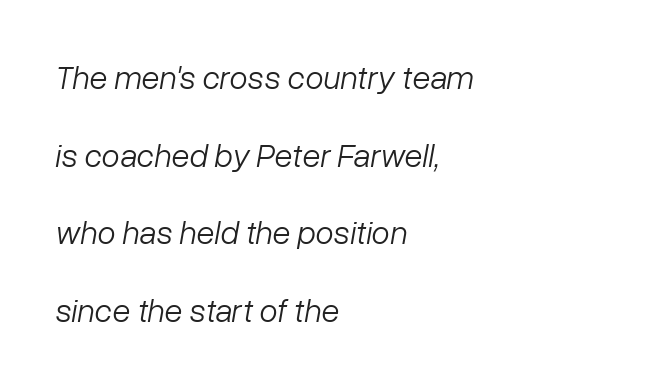
The image shows 33 px light type, italic (leaning right); set left-aligned, loose line spacing (2.35x), normal letter spacing, not underlined; low stroke contrast and a medium x-height.
